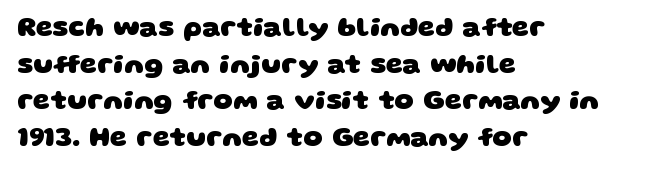
The image shows 27 px bold type; set left-aligned, normal line spacing (1.36x), normal letter spacing, not underlined.
